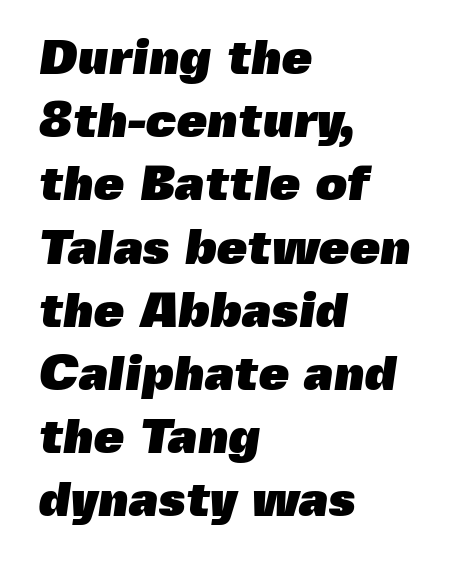
The specimen omits any rule beneath the text block's lines. Between one letter and the next there's only the usual sliver of space. A typesetter would call this proportional, since set widths differ per character. This rendering uses left alignment, leaving the right contour irregular. The glyphs in this specimen are sans serif.
